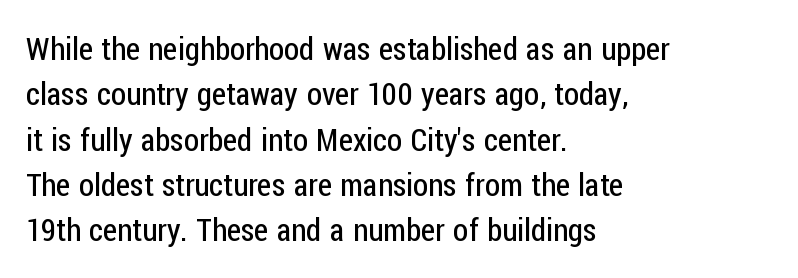
The image shows 31 px regular-weight, condensed sans-serif type, upright; set left-aligned, normal line spacing (1.46x), normal letter spacing, not underlined; low stroke contrast and a medium x-height.
